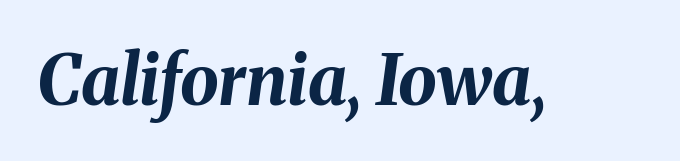
Typographic density is high because the face is bold. Does the lettering tilt? It does — this is italic. The space beneath each line is pristine and unruled. Short note: letters normally spaced.
